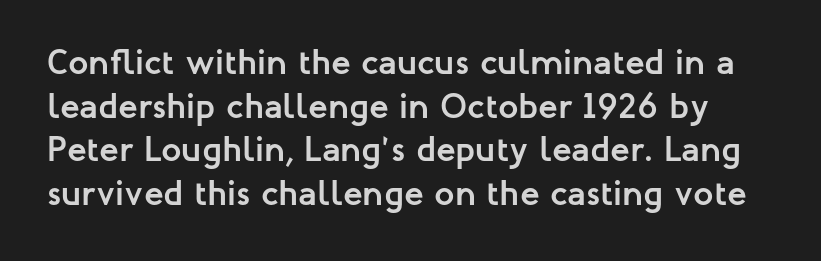
The image shows 36 px semibold sans-serif type, upright; set line spacing 1.21x, normal letter spacing, not underlined; low stroke contrast and a medium x-height.
